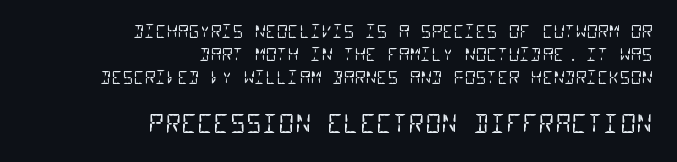
{"bold": "no", "underline": "no", "align": "right", "line_spacing": "normal", "line_spacing_ratio": 1.35, "letter_spacing": "normal", "letter_spacing_em": 0.0, "larger_block": "second", "size_ratio": 1.47, "glyph_px": 25}
